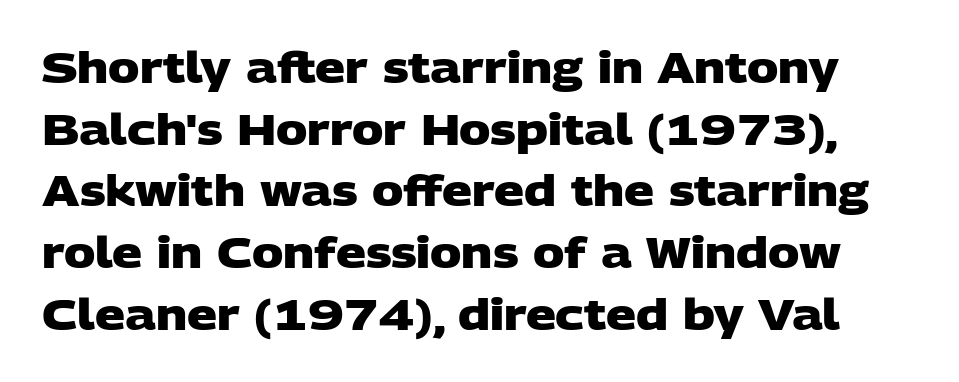
{"serif": "no", "bold": "yes", "weight": "heavy", "width": "wide", "stroke_contrast": "low", "x_height": "large", "monospaced": "no", "underline": "no", "line_spacing": "normal", "line_spacing_ratio": 1.47, "letter_spacing": "normal", "letter_spacing_em": 0.0, "glyph_px": 42}
